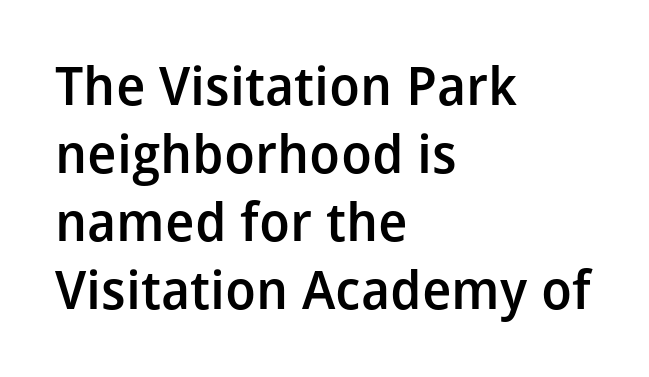
Do the characters align in a grid? No, the font is proportional. You can tell from the bare stems that sans-serif type was used. Slightly chunky letters — semibold, I'd say, not full bold. Any mark beneath the type? The region is blank. What's the leading like? Ordinary, nothing unusual. Tracking here is standard; glyphs follow each other at the usual distance.
